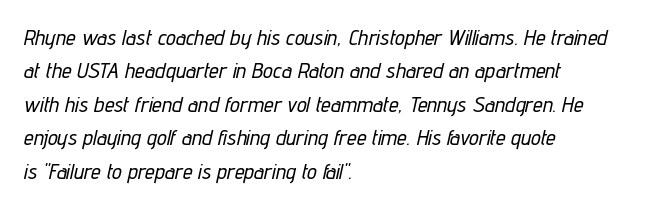
Q: Is the text italic (slanted)? A: Yes, it leans right by about 12 degrees.
Q: Is the text underlined? A: No.
Q: How is the paragraph aligned? A: Left-aligned.
Q: Is the spacing between letters normal or unusually wide? A: Normal.
Q: Is the spacing between lines tight, normal or loose? A: Normal.
